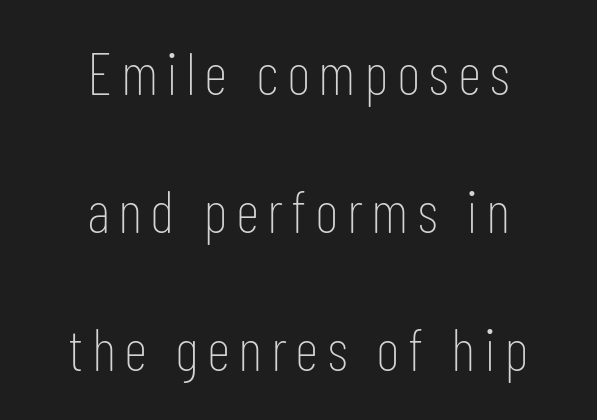
Summary of weight: not heavy and not bold. The strip under each line holds only bare page. Typographically, this falls in the sans-serif category. Airy leading. Each line is balanced around a shared central axis. Every character sits straight up, as roman type does.
